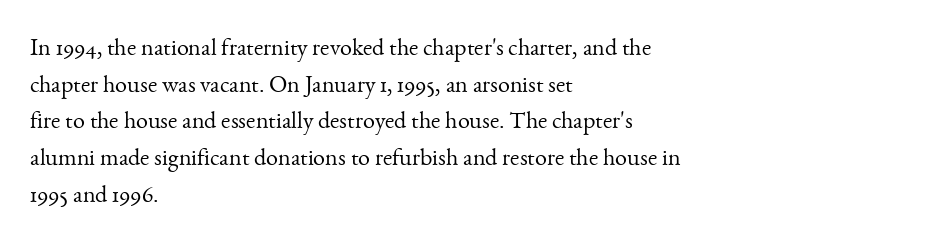
Standard letterfit; no display-style spreading of the glyphs. No chunkiness to these letters — they're not bold. This is roman type, the default non-slanted kind. Does the copy run flush right? No — it runs flush left.
